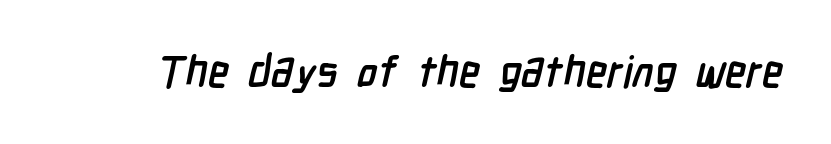
{"serif": "no", "bold": "yes", "weight": "semibold", "width": "condensed", "stroke_contrast": "low", "x_height": "medium", "monospaced": "no", "underline": "no", "letter_spacing": "normal", "letter_spacing_em": 0.0, "glyph_px": 43}
